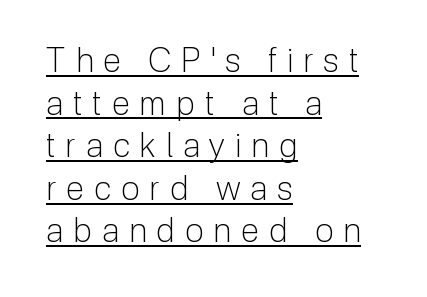
Q: Is the text bold? A: No.
Q: Is the text italic (slanted)? A: No, it is upright.
Q: Is the typeface a serif or a sans-serif typeface? A: Sans-serif.
Q: Is the text underlined? A: Yes.
Q: How is the paragraph aligned? A: Left-aligned.
Q: Is the spacing between letters normal or unusually wide? A: Unusually wide.
Q: Is the spacing between lines tight, normal or loose? A: Normal.
Q: Width (condensed, normal, or wide)? A: Normal.
Q: Stroke contrast? A: Low.
Q: x-height? A: Medium.
Q: Monospaced? A: No.
